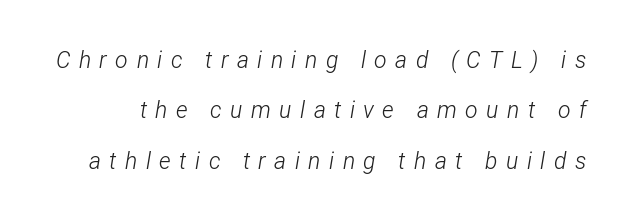
Q: Is the text bold? A: No.
Q: Is the text italic (slanted)? A: Yes, it leans right by about 12 degrees.
Q: Is the text underlined? A: No.
Q: Is the spacing between letters normal or unusually wide? A: Unusually wide.
Q: Is the spacing between lines tight, normal or loose? A: Loose.
